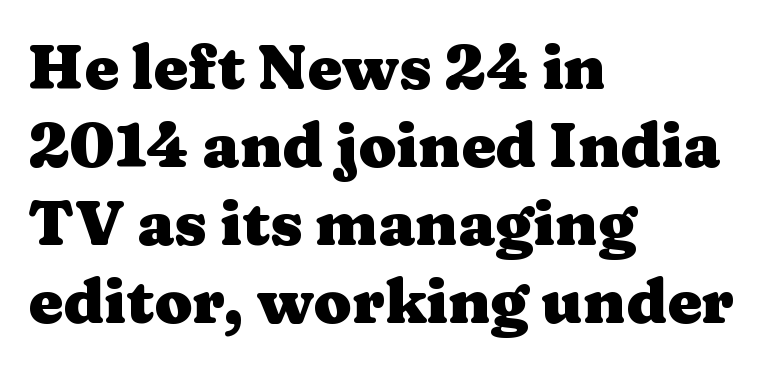
Leftover space on each line is placed entirely after the last word. The type sits square on the baseline with zero lean. Leading: standard. This is serif lettering, the kind often seen in printed books. Do the characters align in a grid? No, the font is proportional. The horizontal fit of the characters is conventional and even.
